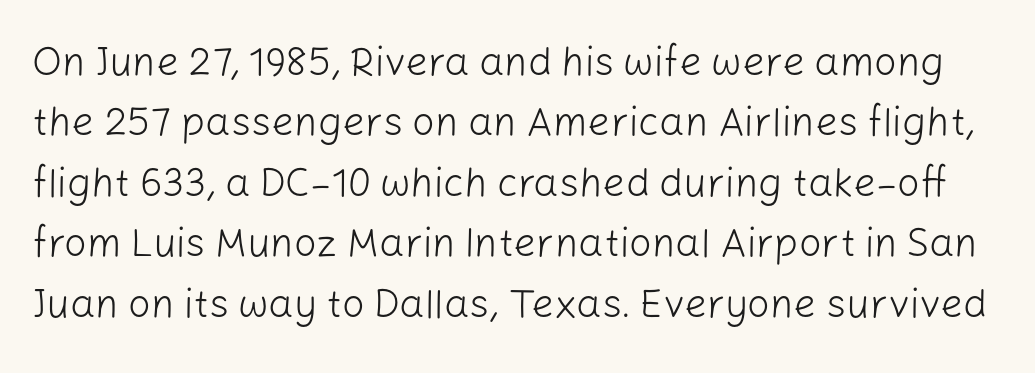
Q: Is the text bold? A: No.
Q: Is the text italic (slanted)? A: No, it is upright.
Q: Is the typeface a serif or a sans-serif typeface? A: Sans-serif.
Q: Is the text underlined? A: No.
Q: Is the spacing between letters normal or unusually wide? A: Normal.
Q: Is the spacing between lines tight, normal or loose? A: Normal.
Q: Width (condensed, normal, or wide)? A: Normal.
Q: Stroke contrast? A: Low.
Q: x-height? A: Medium.
Q: Monospaced? A: No.
